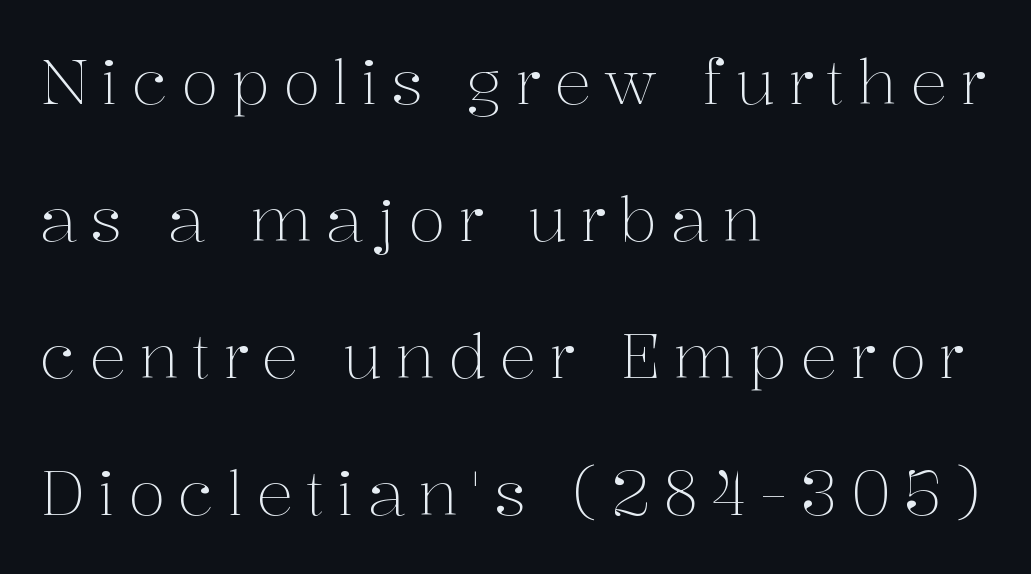
The image shows 62 px light serif type, upright; set left-aligned, loose line spacing (2.21x), unusually wide letter spacing (+0.2 em), not underlined; medium stroke contrast and a medium x-height.
